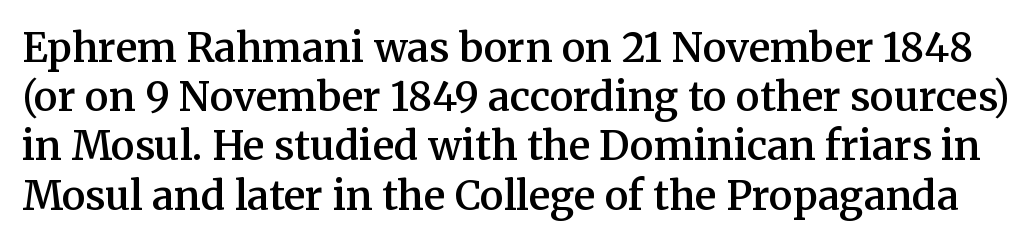
Q: Is the text bold? A: Semi-bold.
Q: Is the text italic (slanted)? A: No, it is upright.
Q: Is the typeface a serif or a sans-serif typeface? A: Serif.
Q: Is the text underlined? A: No.
Q: Is the spacing between letters normal or unusually wide? A: Normal.
Q: Width (condensed, normal, or wide)? A: Normal.
Q: Stroke contrast? A: Medium.
Q: x-height? A: Medium.
Q: Monospaced? A: No.
